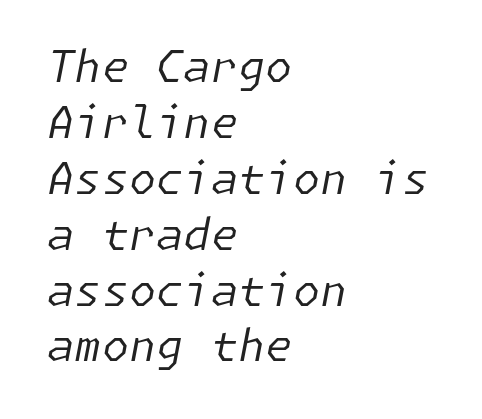
It's the slanting kind of type. Casual observation: everything's shoved over to the left. Nobody touched the tracking dial on this one. Stroke thickness stays within the range of a standard reading face or lighter.
